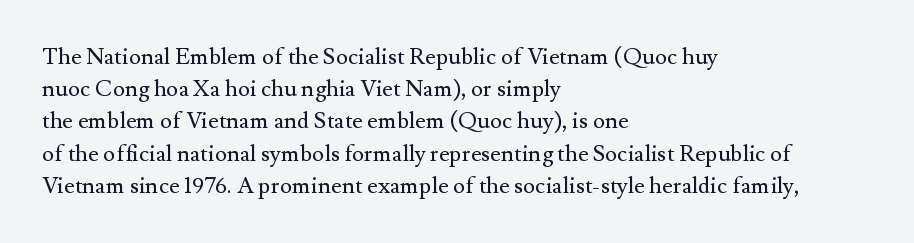
Regarding leading, the lines here are spaced in the standard way. The setting favours the left margin, as ordinary paragraphs usually do. The typeface has the unassuming heft of standard copy or less. The tracking reads as untouched default to a designer's eye. Type without underlining. Vertical strokes here are truly vertical.
